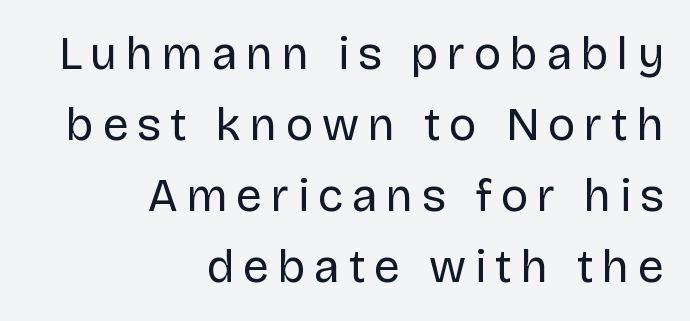
{"serif": "no", "italic": "no", "bold": "no", "weight": "regular", "width": "normal", "stroke_contrast": "low", "x_height": "large", "monospaced": "no", "underline": "no", "align": "right", "line_spacing": "normal", "line_spacing_ratio": 1.54, "glyph_px": 46}
